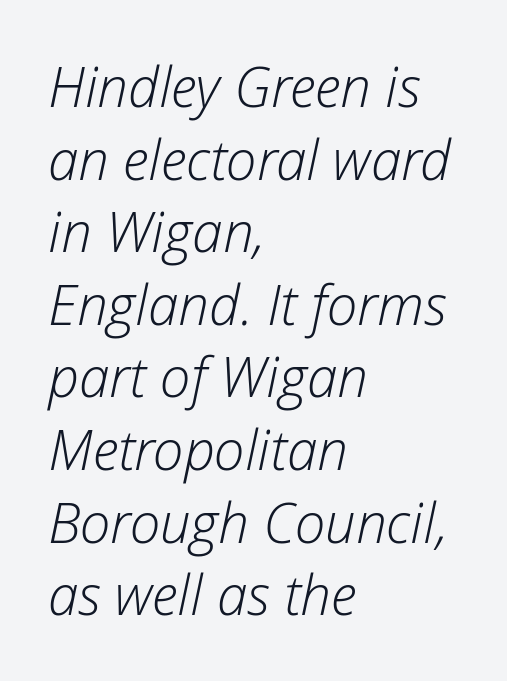
{"italic": "yes", "lean": "right", "slant_degrees": 12, "bold": "no", "weight": "light", "width": "normal", "stroke_contrast": "low", "x_height": "medium", "monospaced": "no", "underline": "no", "align": "left", "line_spacing": "normal", "line_spacing_ratio": 1.32, "letter_spacing": "normal", "letter_spacing_em": 0.0, "glyph_px": 55}
